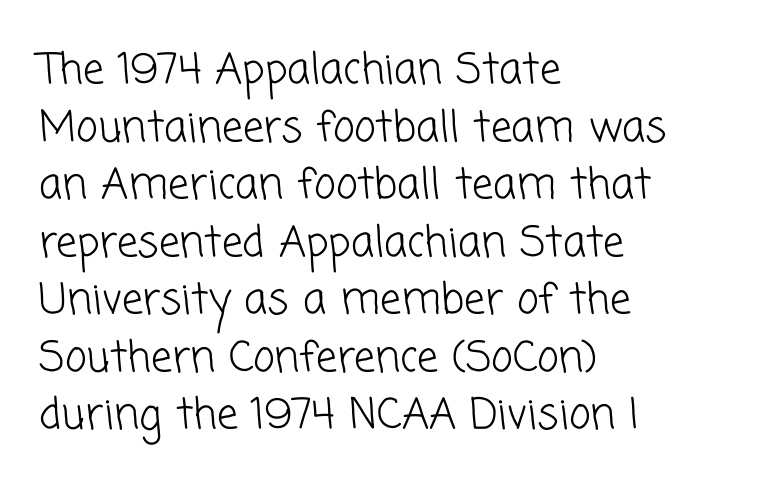
Q: Is the text bold? A: No.
Q: Is the typeface a serif or a sans-serif typeface? A: Sans-serif.
Q: Is the text underlined? A: No.
Q: How is the paragraph aligned? A: Left-aligned.
Q: Is the spacing between letters normal or unusually wide? A: Normal.
Q: Is the spacing between lines tight, normal or loose? A: Normal.
Q: Width (condensed, normal, or wide)? A: Normal.
Q: Stroke contrast? A: Low.
Q: x-height? A: Medium.
Q: Monospaced? A: No.
